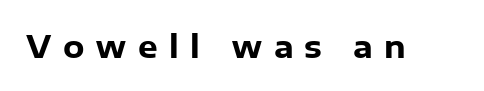
{"serif": "no", "italic": "no", "bold": "yes", "weight": "heavy", "width": "normal", "stroke_contrast": "low", "x_height": "medium", "monospaced": "no", "underline": "no", "letter_spacing": "wide", "letter_spacing_em": 0.36, "glyph_px": 31}
